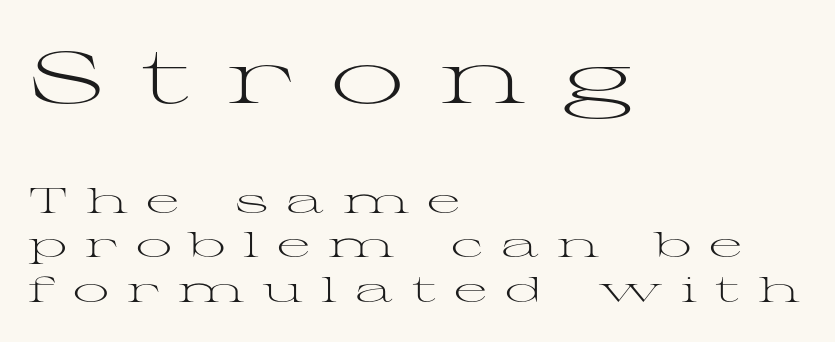
The image shows 73 px light, wide serif type, upright; set left-aligned, line spacing 1.23x, unusually wide letter spacing (+0.5 em), not underlined; the first (top) block is 2.03x larger; medium stroke contrast and a medium x-height.
